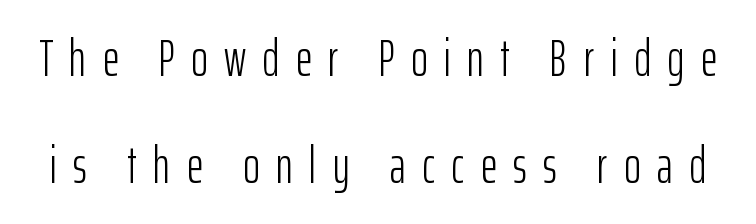
{"serif": "no", "italic": "no", "bold": "no", "weight": "light", "width": "condensed", "stroke_contrast": "low", "x_height": "medium", "monospaced": "no", "underline": "no", "line_spacing": "loose", "line_spacing_ratio": 2.09, "letter_spacing": "wide", "letter_spacing_em": 0.32, "glyph_px": 51}
